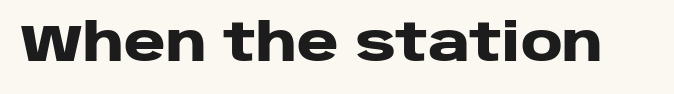
The image shows 51 px heavy, wide sans-serif type, upright; set normal letter spacing, not underlined; low stroke contrast and a large x-height.
